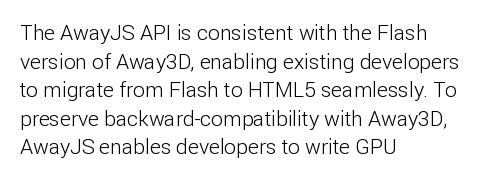
The image shows 21 px text type, upright; set left-aligned, normal line spacing (1.36x), normal letter spacing, not underlined.
